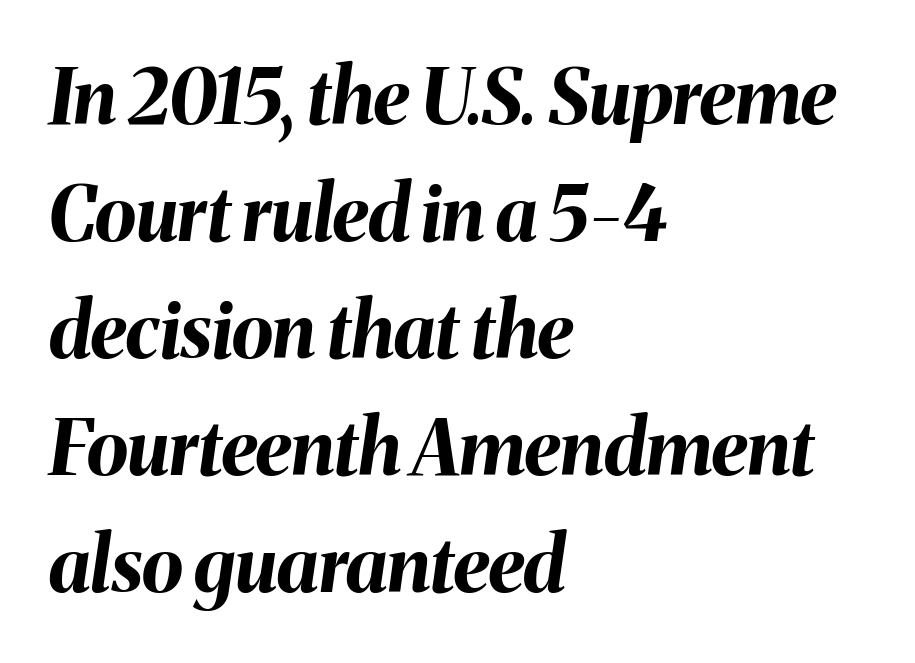
The image shows 76 px bold type, italic (leaning right); set left-aligned, normal line spacing (1.54x), normal letter spacing, not underlined; medium stroke contrast and a medium x-height.
